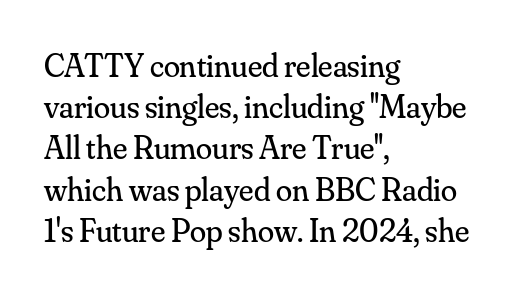
This is serif lettering, the kind often seen in printed books. If you drew a line through each stem, it would be perfectly vertical. Is the block centered? No — it sits flush against the left margin. The rows are spaced the way most documents space them.
